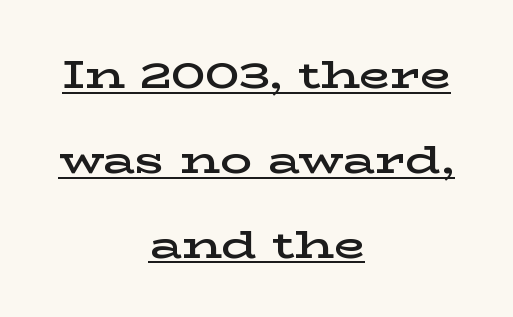
Students, observe: this is what heavily led, spacious text looks like. Note: serifs present on the glyphs. Observe the ordinary spacing: letters are neighbours, not strangers. The lettering is marked with a stroke running underneath it. In terms of posture, this sample is upright. These lines carry some extra weight — a demibold, not a full bold.
